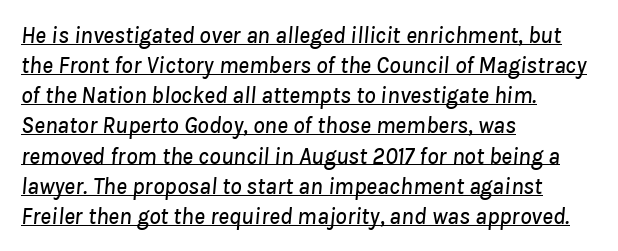
{"italic": "yes", "lean": "right", "slant_degrees": 8, "underline": "yes", "align": "left", "line_spacing": "normal", "line_spacing_ratio": 1.31, "letter_spacing": "normal", "letter_spacing_em": 0.0, "glyph_px": 23}
